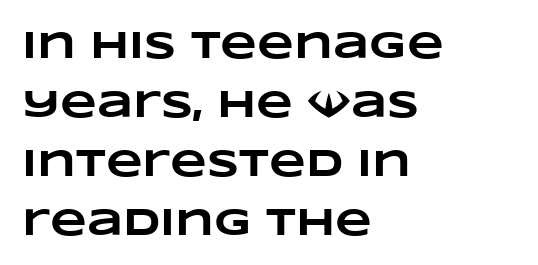
Notice how descenders clear the ascenders below comfortably — that's standard leading. Glance below the letters and you will spot only blank space. Letter spacing: default. A dark, heavy texture on the line: the type is bold. In CSS terms this would be text-align: left.
